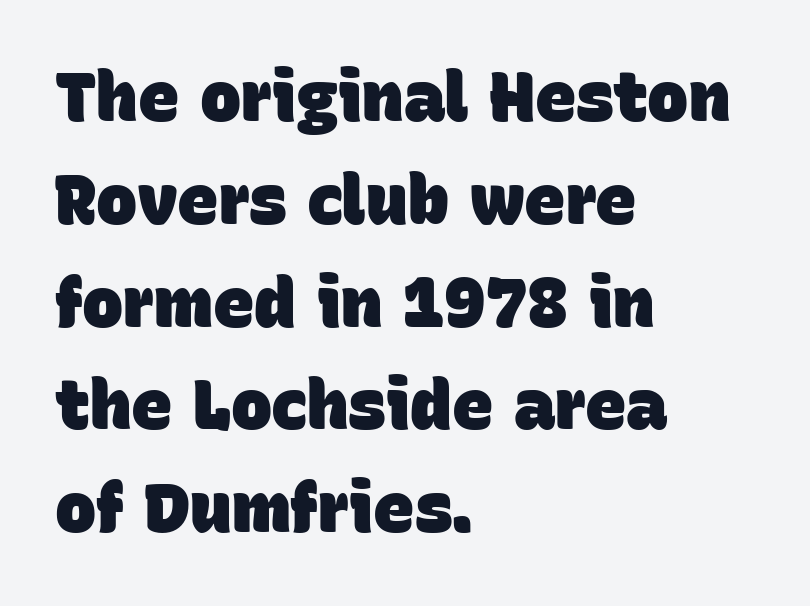
The image shows 69 px heavy sans-serif type; set left-aligned, normal line spacing (1.49x), normal letter spacing, not underlined; low stroke contrast and a large x-height.
